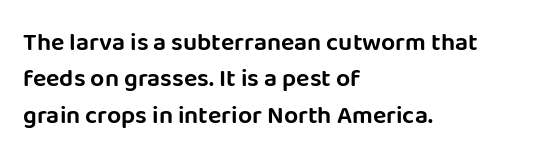
Q: Is the text italic (slanted)? A: No, it is upright.
Q: Is the text underlined? A: No.
Q: How is the paragraph aligned? A: Left-aligned.
Q: Is the spacing between letters normal or unusually wide? A: Normal.
Q: Is the spacing between lines tight, normal or loose? A: Normal.
